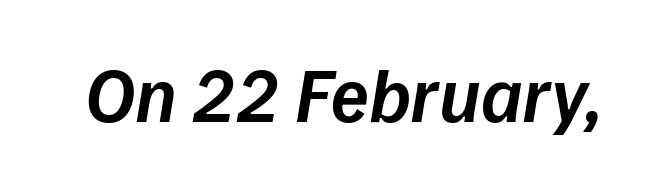
Q: Is the text bold? A: Semi-bold.
Q: Is the text italic (slanted)? A: Yes, it leans right by about 9 degrees.
Q: Is the text underlined? A: No.
Q: Is the spacing between letters normal or unusually wide? A: Normal.
Q: Width (condensed, normal, or wide)? A: Normal.
Q: Stroke contrast? A: Low.
Q: x-height? A: Medium.
Q: Monospaced? A: No.
